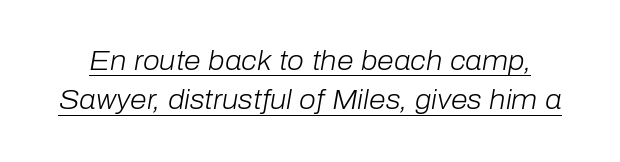
The strokes carry an ordinary text weight at most. Interline gaps are of average width in this sample. Caption: lettering with a line underneath. Slant detected: the letters are inclined. Observe the ordinary spacing: letters are neighbours, not strangers.
